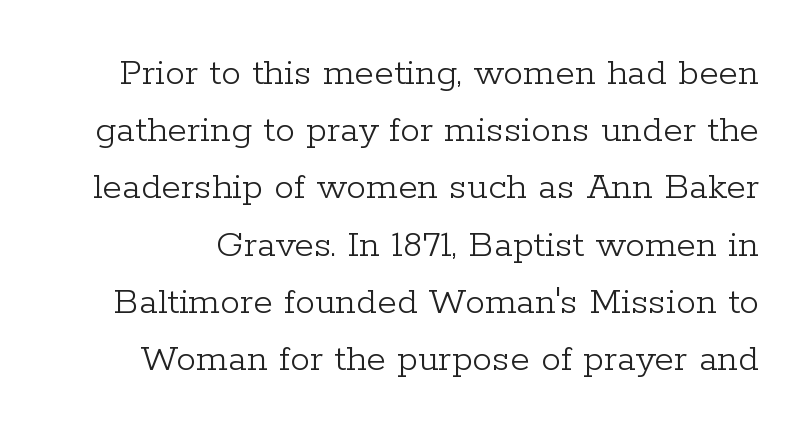
Does the type have serifs? Yes, each stem ends in a small foot. The passage shown is typed in a proportional face where columns would drift. Does extra space separate the letters? No, they use regular spacing. Just letters on the line, the space beneath them empty.
